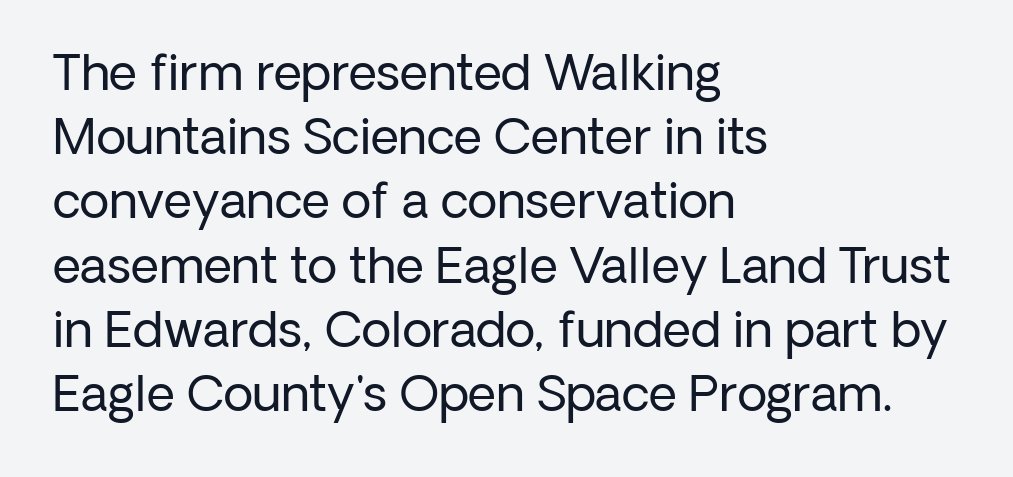
Stem width sits at or under what a default text font uses. Does the lettering tilt? It doesn't — this is upright. Casual observation: everything's shoved over to the left. Regular leading. Note the varied advance widths — an 'i' is clearly narrower than an 'm'. Between one letter and the next there's only the usual sliver of space.
